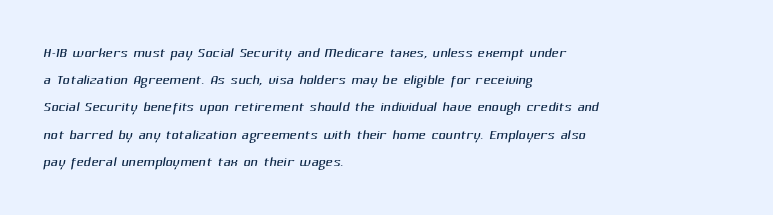
Q: Is the text bold? A: No.
Q: Is the text underlined? A: No.
Q: How is the paragraph aligned? A: Left-aligned.
Q: Is the spacing between letters normal or unusually wide? A: Normal.
Q: Is the spacing between lines tight, normal or loose? A: Normal.
